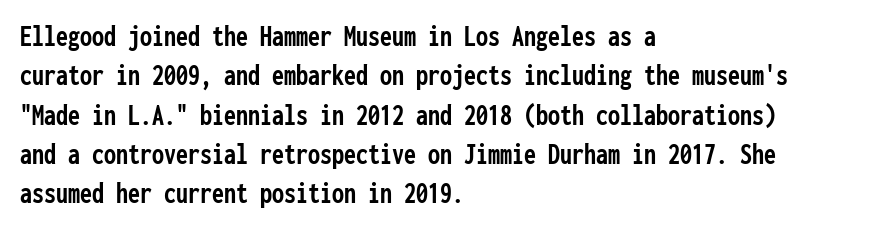
The image shows 30 px semibold, condensed sans-serif type, upright, monospaced; set left-aligned, normal line spacing (1.31x), normal letter spacing, not underlined; low stroke contrast and a medium x-height.
